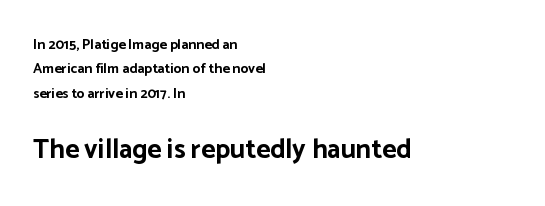
Small over large — that's the arrangement of the two blocks here. These lines keep a tight, regular rhythm from letter to letter. Is the block centered? No — it sits flush against the left margin. A dark, heavy texture on the line: the type is bold.
